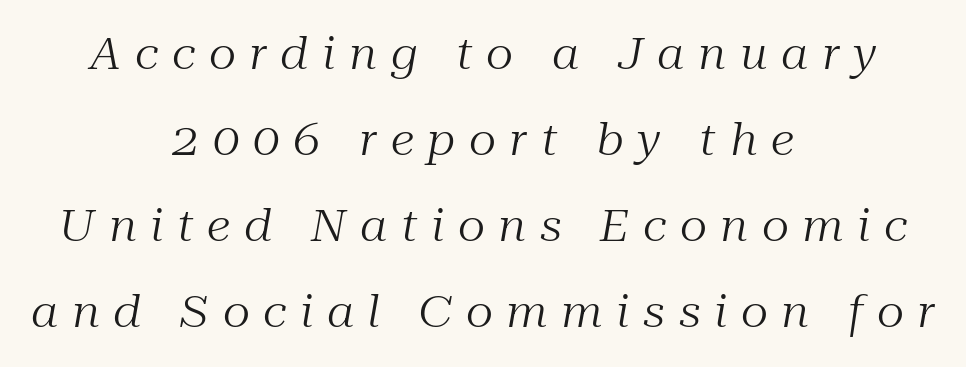
The image shows 43 px regular-weight serif type, italic (leaning right); set centered, loose line spacing (2.0x), unusually wide letter spacing (+0.32 em), not underlined; medium stroke contrast and a medium x-height.
